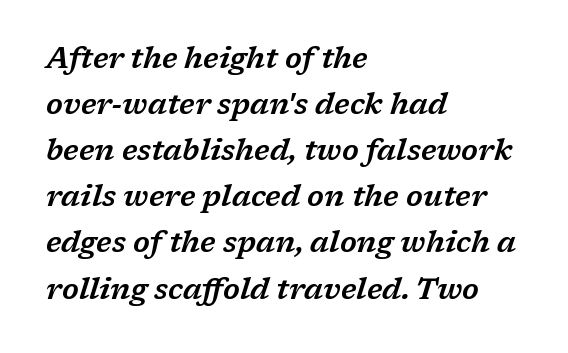
Line beginnings align vertically; line endings do not. Yep, those are serifs on the letters. The space directly below the letters is spotless. The rendering applies a slant to the glyphs.
